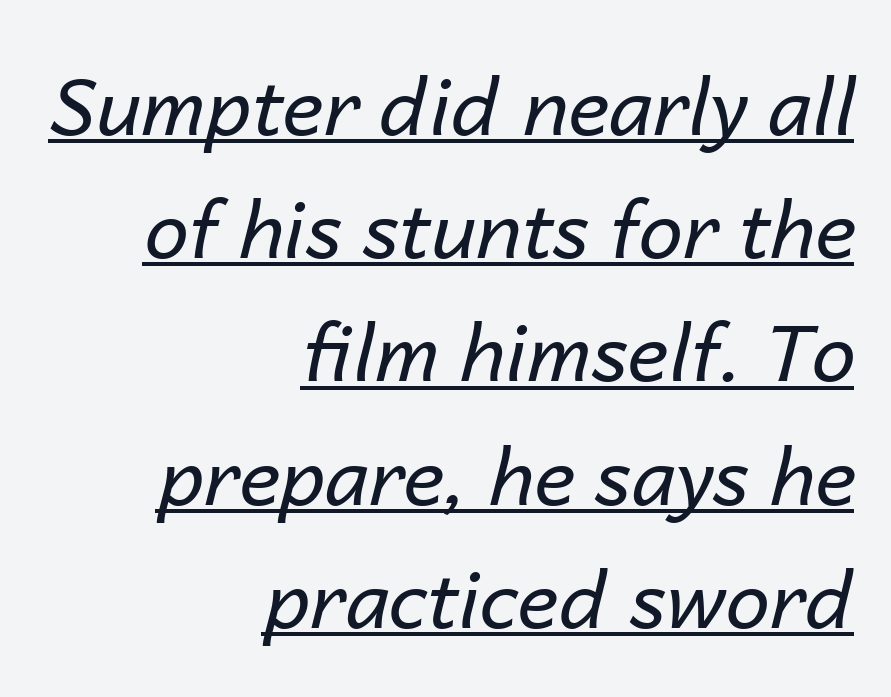
The image shows 79 px regular-weight type, italic (leaning right); set right-aligned, normal line spacing (1.56x), normal letter spacing, underlined; low stroke contrast and a medium x-height.
